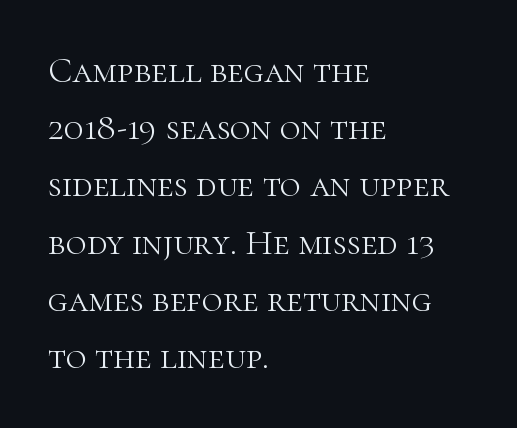
Examine the stroke ends and you'll spot serifs. The text block is weighted toward the left margin, trailing off unevenly rightward. On a weight scale, this lands at 450 or below. A roman cut, with each character standing at attention.
